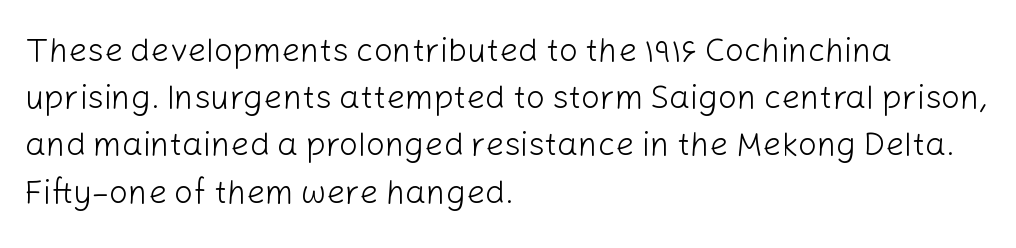
Q: Is the text bold? A: No.
Q: Is the text italic (slanted)? A: No, it is upright.
Q: Is the typeface a serif or a sans-serif typeface? A: Sans-serif.
Q: Is the text underlined? A: No.
Q: How is the paragraph aligned? A: Left-aligned.
Q: Is the spacing between letters normal or unusually wide? A: Normal.
Q: Is the spacing between lines tight, normal or loose? A: Normal.
Q: Width (condensed, normal, or wide)? A: Normal.
Q: Stroke contrast? A: Low.
Q: x-height? A: Medium.
Q: Monospaced? A: No.
